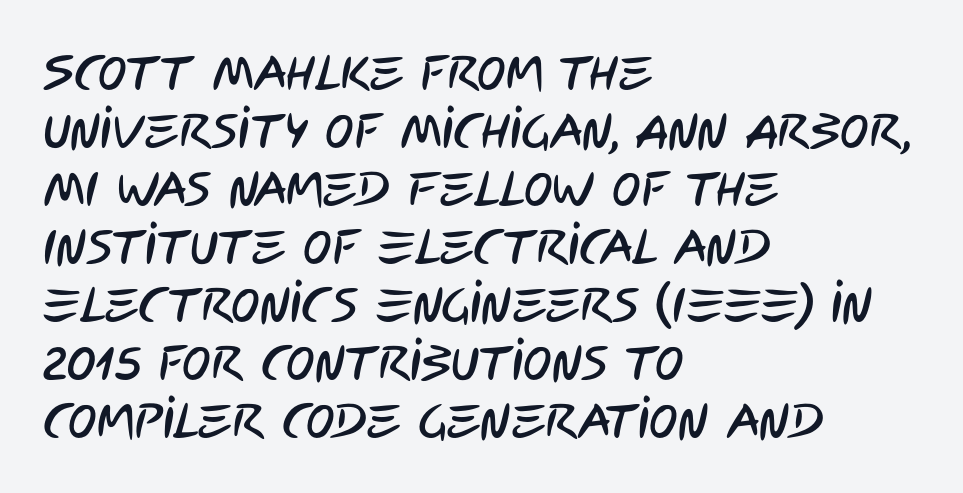
{"serif": "no", "width": "condensed", "stroke_contrast": "low", "x_height": "large", "monospaced": "no", "underline": "no", "align": "left", "line_spacing_ratio": 1.21, "letter_spacing": "normal", "letter_spacing_em": 0.0, "glyph_px": 48}
